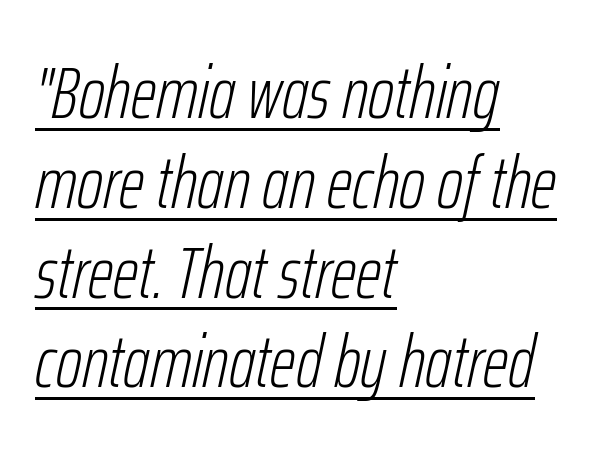
{"italic": "yes", "lean": "right", "slant_degrees": 12, "bold": "no", "weight": "light", "width": "condensed", "stroke_contrast": "low", "x_height": "medium", "monospaced": "no", "underline": "yes", "align": "left", "line_spacing_ratio": 1.23, "letter_spacing": "normal", "letter_spacing_em": 0.0, "glyph_px": 73}
